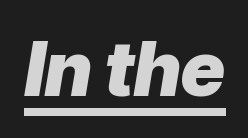
{"italic": "yes", "lean": "right", "slant_degrees": 9, "bold": "yes", "weight": "heavy", "width": "normal", "stroke_contrast": "low", "x_height": "medium", "monospaced": "no", "underline": "yes", "letter_spacing": "normal", "letter_spacing_em": 0.0, "glyph_px": 75}
